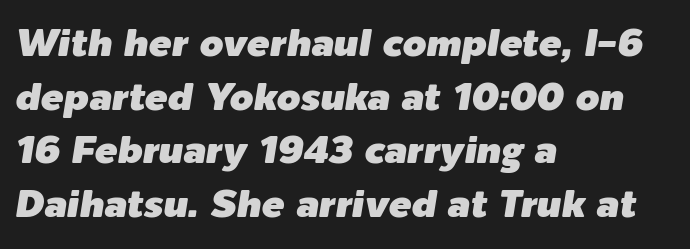
{"italic": "yes", "lean": "right", "slant_degrees": 9, "width": "normal", "stroke_contrast": "low", "x_height": "medium", "monospaced": "no", "underline": "no", "align": "left", "line_spacing": "normal", "line_spacing_ratio": 1.41, "letter_spacing": "normal", "letter_spacing_em": 0.0, "glyph_px": 38}
